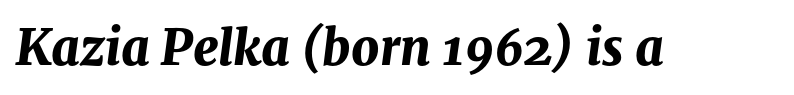
{"italic": "yes", "lean": "right", "slant_degrees": 8, "bold": "yes", "weight": "bold", "width": "normal", "stroke_contrast": "medium", "x_height": "medium", "monospaced": "no", "underline": "no", "letter_spacing": "normal", "letter_spacing_em": 0.0, "glyph_px": 49}
